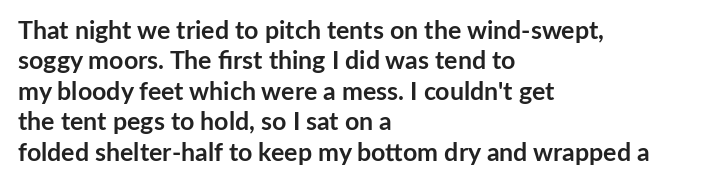
Each line starts at the same left margin while the right side varies. Words appear dense and cohesive because spacing is normal. What weight is shown? A full bold with thick strokes. Nope, not italic — everything's standing straight.
